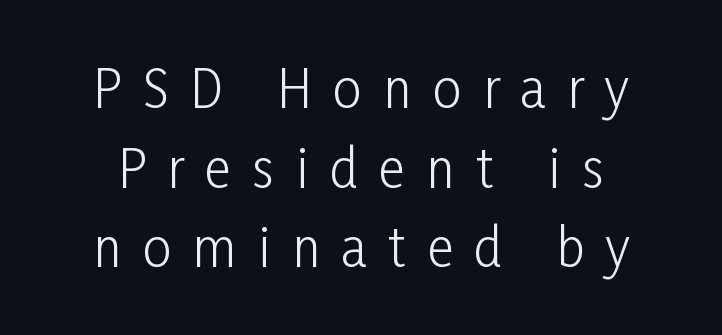
{"serif": "no", "italic": "no", "bold": "no", "weight": "light", "width": "condensed", "stroke_contrast": "low", "x_height": "medium", "monospaced": "no", "underline": "no", "line_spacing": "normal", "line_spacing_ratio": 1.56, "letter_spacing": "wide", "letter_spacing_em": 0.42, "glyph_px": 51}
